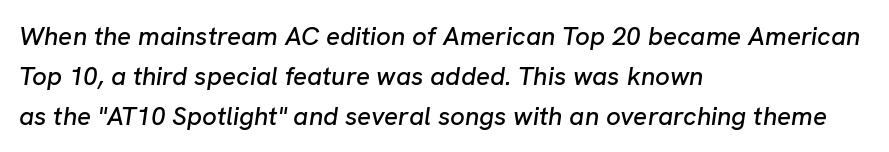
The image shows 26 px text type, italic (leaning right); set left-aligned, normal line spacing (1.53x), normal letter spacing, not underlined.
